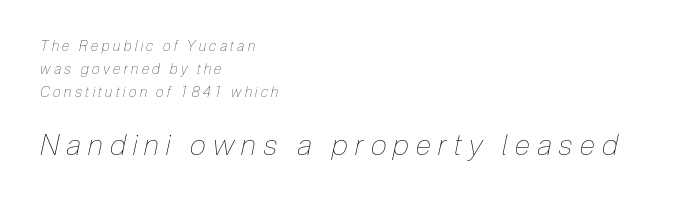
The image shows 29 px thin, condensed type, italic (leaning right); set left-aligned, normal line spacing (1.64x), unusually wide letter spacing (+0.25 em), not underlined; the second (bottom) block is 2.07x larger; low stroke contrast and a medium x-height.
